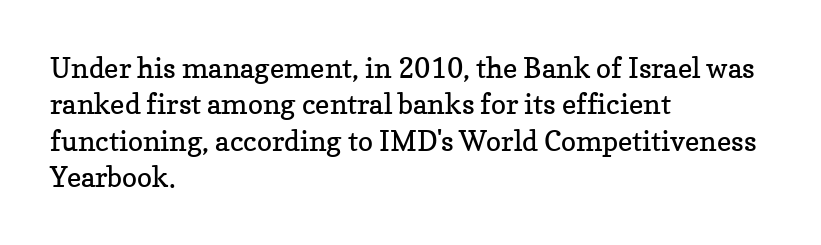
{"serif": "yes", "italic": "no", "bold": "no", "weight": "regular", "width": "normal", "stroke_contrast": "low", "x_height": "medium", "monospaced": "no", "underline": "no", "align": "left", "line_spacing": "normal", "line_spacing_ratio": 1.3, "letter_spacing": "normal", "letter_spacing_em": 0.0, "glyph_px": 28}
